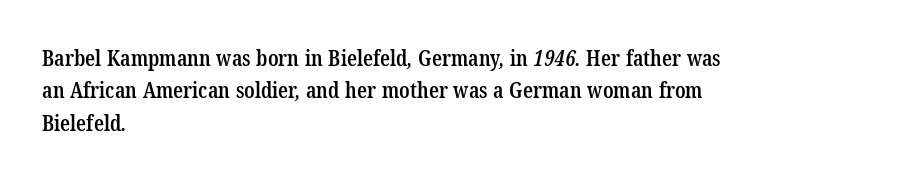
Q: Is the text bold? A: Semi-bold.
Q: Is the text underlined? A: No.
Q: How is the paragraph aligned? A: Left-aligned.
Q: Is the spacing between letters normal or unusually wide? A: Normal.
Q: Is the spacing between lines tight, normal or loose? A: Normal.
